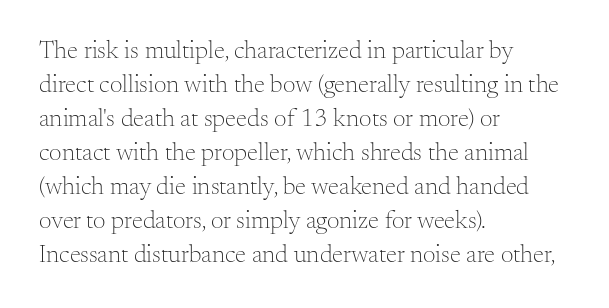
The image shows 25 px text type, upright; set left-aligned, normal line spacing (1.36x), normal letter spacing, not underlined.
